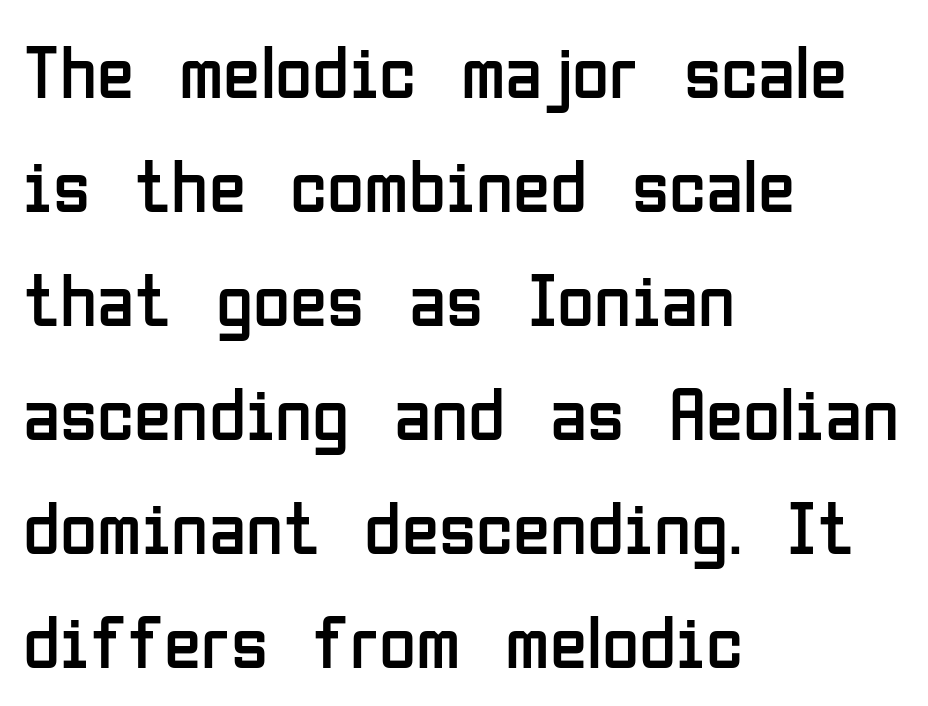
Regular leading. A roman cut, with each character standing at attention. Casual observation: everything's shoved over to the left. The glyphs in this specimen are sans serif.
